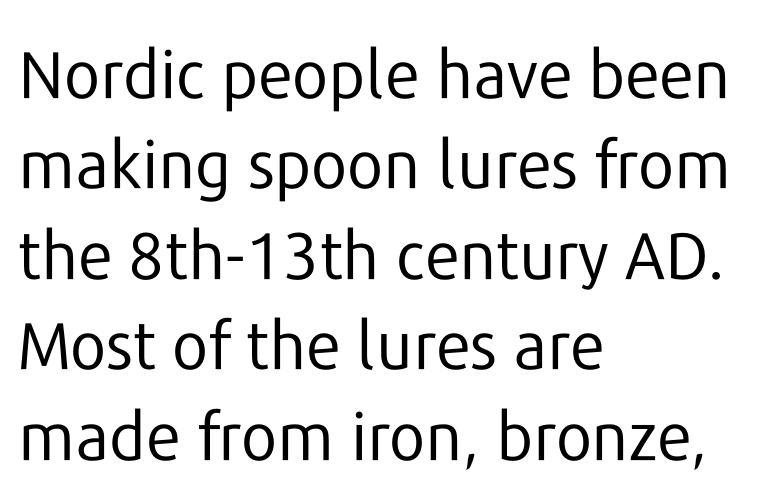
Q: Is the text bold? A: No.
Q: Is the text italic (slanted)? A: No, it is upright.
Q: Is the typeface a serif or a sans-serif typeface? A: Sans-serif.
Q: Is the text underlined? A: No.
Q: How is the paragraph aligned? A: Left-aligned.
Q: Is the spacing between letters normal or unusually wide? A: Normal.
Q: Is the spacing between lines tight, normal or loose? A: Normal.
Q: Width (condensed, normal, or wide)? A: Normal.
Q: Stroke contrast? A: Low.
Q: x-height? A: Medium.
Q: Monospaced? A: No.
